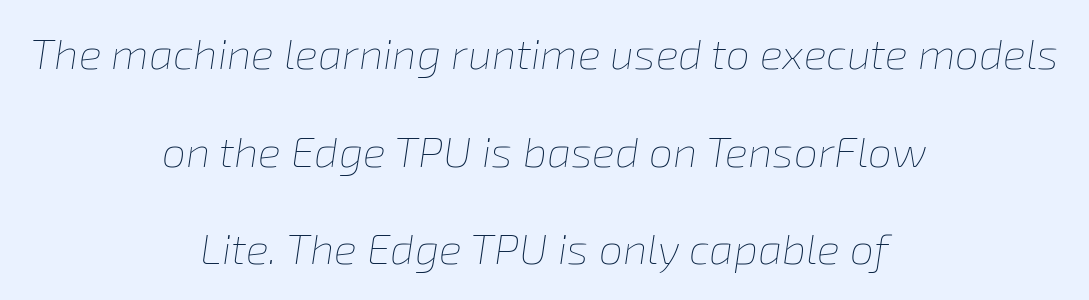
The rendering uses natural spacing where letterforms have individual widths. Is the type heavy? It reads as light-to-regular instead. A typesetter would call this leading open, well beyond the default. Type without underlining. Is the type slanted? Yes — the strokes lean at a clear angle. Compared with a flush-left layout, this one balances lines on the center instead.
